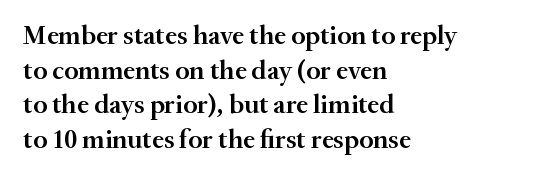
Set as a demibold, roughly 600 on the weight scale. The rendering anchors every line to the left-hand side. Tracking here is standard; glyphs follow each other at the usual distance. In terms of posture, this sample is upright. Each row of text sits above clean, open space.
